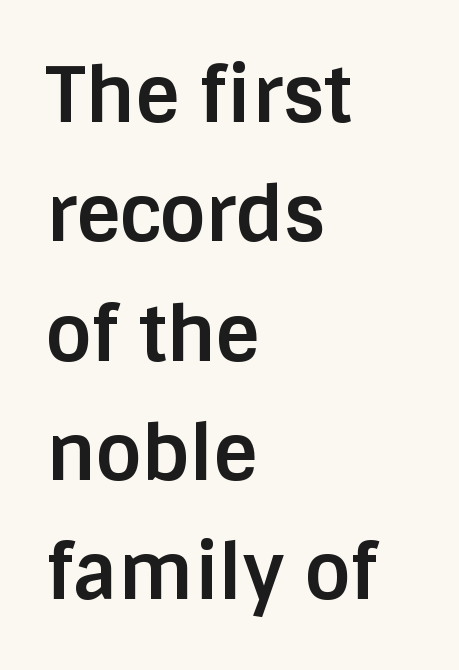
{"serif": "no", "italic": "no", "bold": "yes", "weight": "bold", "width": "normal", "stroke_contrast": "low", "x_height": "large", "monospaced": "no", "underline": "no", "align": "left", "line_spacing": "normal", "line_spacing_ratio": 1.57, "letter_spacing": "normal", "letter_spacing_em": 0.0, "glyph_px": 76}
